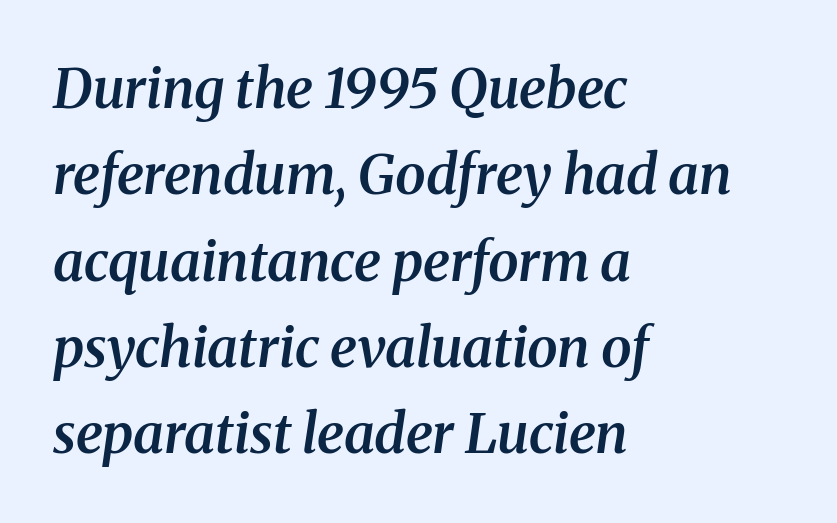
This rendering leaves character spacing at its baseline value. Notice how the passage keeps a crisp vertical edge on the left only. Letters rest on an invisible, unmarked baseline. Posture: slanted. Typographically, this falls in the serif category.
